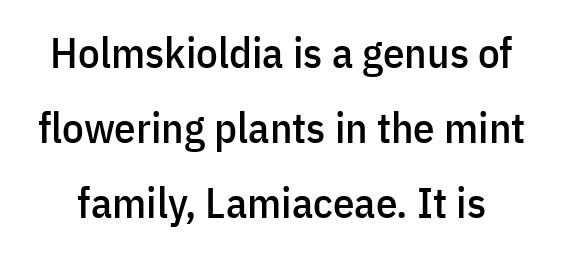
The image shows 43 px condensed sans-serif type, upright; set line spacing 1.75x, normal letter spacing, not underlined; low stroke contrast and a medium x-height.
